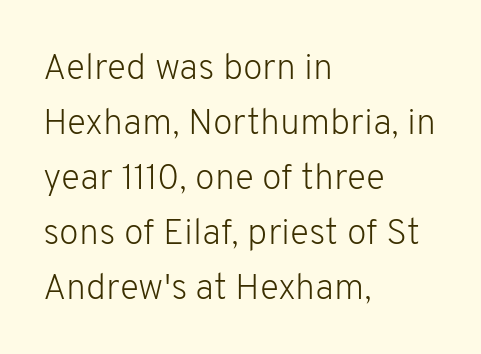
Notice how the stems are strictly vertical — no italics here. One glance says typical: line gaps are just what's usual. Every row of glyphs begins at an identical x-position on the left. To sum up the face: it is a sans, with no serifs. The face used here is proportionally spaced, like ordinary book or web type. No word sits above an underline.
